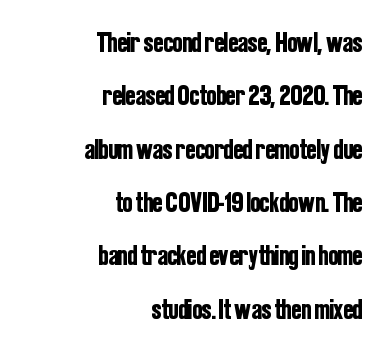
The image shows 29 px condensed sans-serif type, upright; set right-aligned, line spacing 1.84x, normal letter spacing, not underlined; low stroke contrast and a medium x-height.
